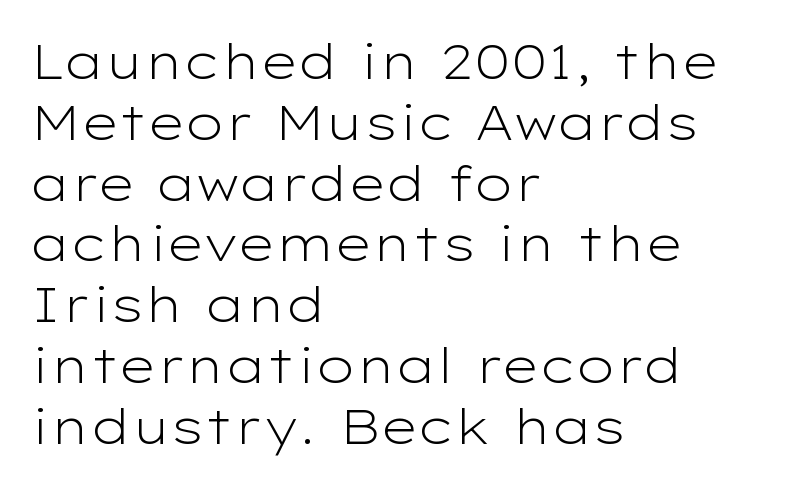
The image shows 49 px light, wide sans-serif type, upright; set left-aligned, line spacing 1.24x, normal letter spacing, not underlined; low stroke contrast and a medium x-height.
